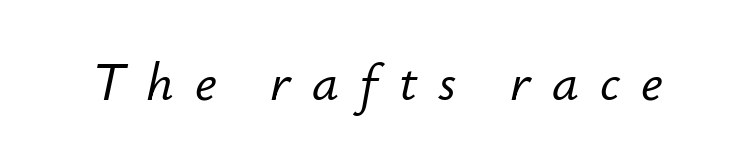
These lines were composed using italics. You could only call the tracking loose — the letters float apart. Character widths vary here, with narrow letters taking less room than wide ones. Only glyphs here, with clear space below each row.
